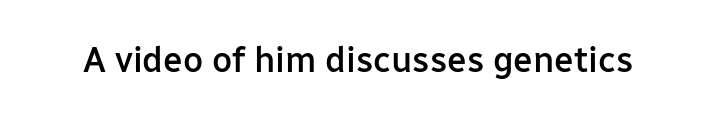
Q: Is the text bold? A: Semi-bold.
Q: Is the text italic (slanted)? A: No, it is upright.
Q: Is the typeface a serif or a sans-serif typeface? A: Sans-serif.
Q: Is the text underlined? A: No.
Q: Is the spacing between letters normal or unusually wide? A: Normal.
Q: Width (condensed, normal, or wide)? A: Normal.
Q: Stroke contrast? A: Low.
Q: x-height? A: Medium.
Q: Monospaced? A: No.
